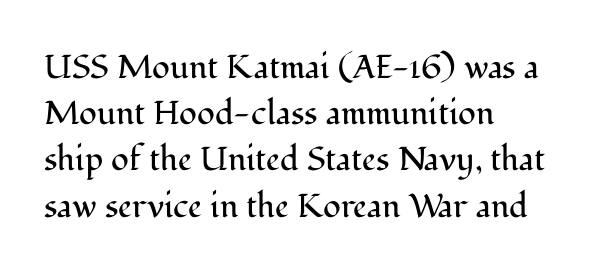
The image shows 33 px regular-weight serif type, upright; set left-aligned, normal line spacing (1.4x), normal letter spacing, not underlined; medium stroke contrast and a medium x-height.
